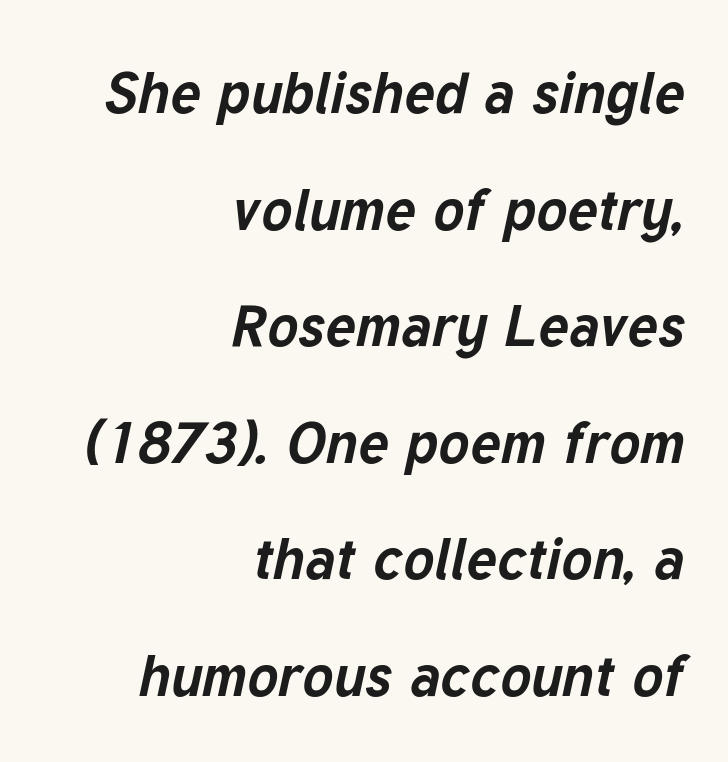
The image shows 58 px bold type, italic (leaning right); set right-aligned, loose line spacing (2.01x), normal letter spacing, not underlined; low stroke contrast and a medium x-height.
